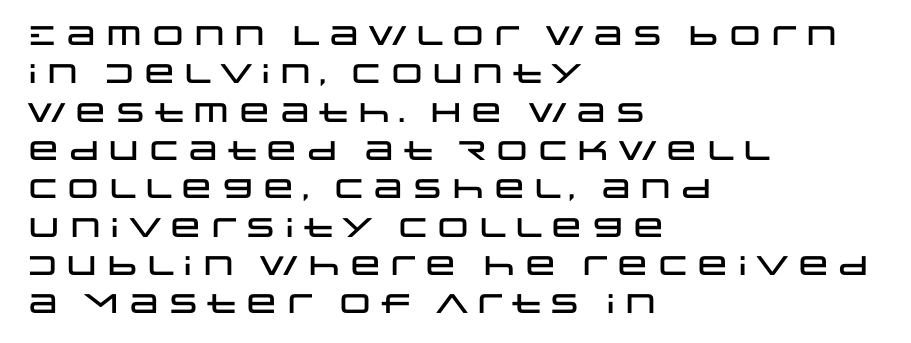
Compared with typical paragraphs, the rows here are spaced about the same. Posture: straight, roman, zero tilt. Inter-character spacing is left at the font's built-in metrics. The space beneath each line is pristine and unruled. The compositor pushed each line to the left boundary.
